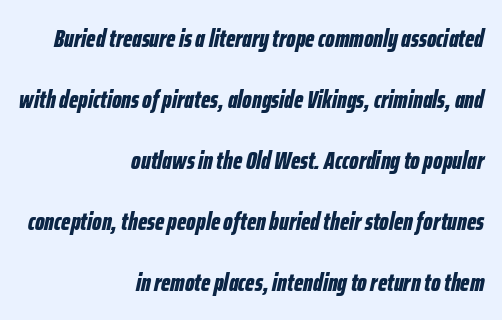
Q: Is the text bold? A: Yes.
Q: Is the text italic (slanted)? A: Yes, it leans right by about 12 degrees.
Q: Is the text underlined? A: No.
Q: How is the paragraph aligned? A: Right-aligned.
Q: Is the spacing between letters normal or unusually wide? A: Normal.
Q: Is the spacing between lines tight, normal or loose? A: Loose.
